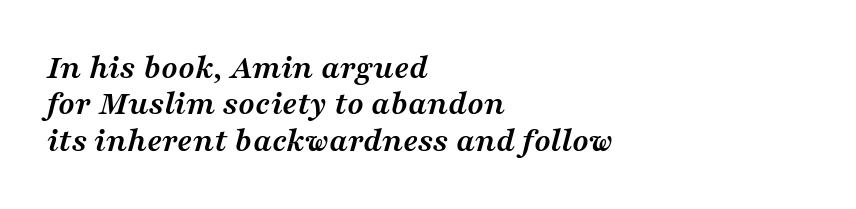
Q: Is the text bold? A: Yes.
Q: Is the text italic (slanted)? A: Yes, it leans right by about 16 degrees.
Q: Is the typeface a serif or a sans-serif typeface? A: Serif.
Q: Is the text underlined? A: No.
Q: How is the paragraph aligned? A: Left-aligned.
Q: Is the spacing between letters normal or unusually wide? A: Normal.
Q: Is the spacing between lines tight, normal or loose? A: Tight.
Q: Width (condensed, normal, or wide)? A: Wide.
Q: Stroke contrast? A: Medium.
Q: x-height? A: Medium.
Q: Monospaced? A: No.
